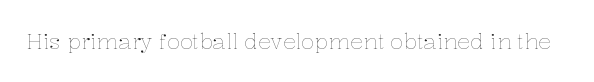
Q: Is the text bold? A: No.
Q: Is the text italic (slanted)? A: No, it is upright.
Q: Is the text underlined? A: No.
Q: Is the spacing between letters normal or unusually wide? A: Normal.
